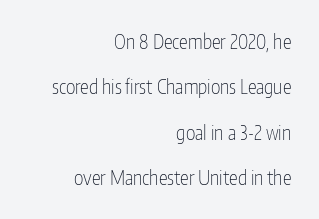
The rag falls on the left side of this text block. Does the leading feel generous? Absolutely, it's lavish. Rule under the text: the space is simply empty. The characters are drawn with everyday or finer stroke widths. Default kerning and tracking; the words read as compact shapes. Ordinary non-slanted type is in use.
